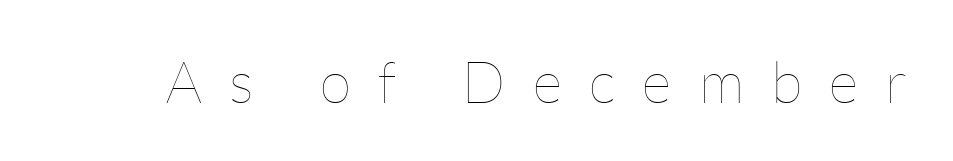
{"italic": "no", "bold": "no", "weight": "thin", "width": "normal", "stroke_contrast": "low", "x_height": "medium", "monospaced": "no", "underline": "no", "letter_spacing": "wide", "letter_spacing_em": 0.47, "glyph_px": 58}
